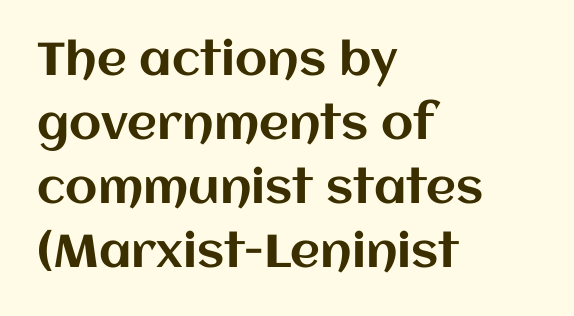
The image shows 46 px text type, upright; set left-aligned, normal line spacing (1.39x), normal letter spacing, not underlined; medium stroke contrast and a large x-height.
